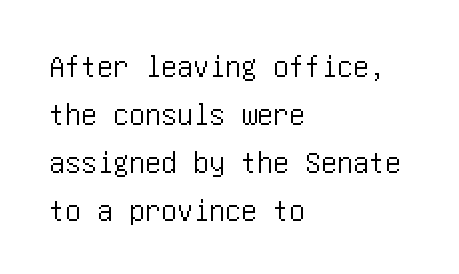
The image shows 32 px condensed sans-serif type, upright; set left-aligned, normal line spacing (1.5x), normal letter spacing, not underlined; low stroke contrast and a large x-height.
